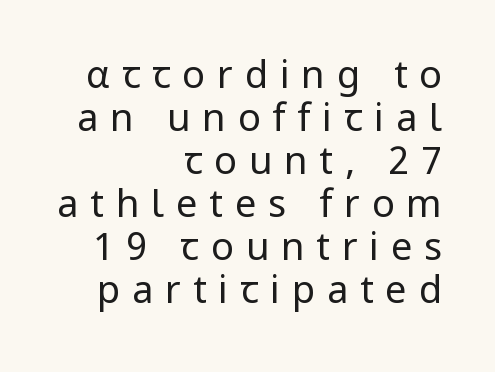
The image shows 38 px regular-weight sans-serif type, upright; set right-aligned, tight line spacing (1.13x), unusually wide letter spacing (+0.31 em), not underlined; low stroke contrast and a medium x-height.
